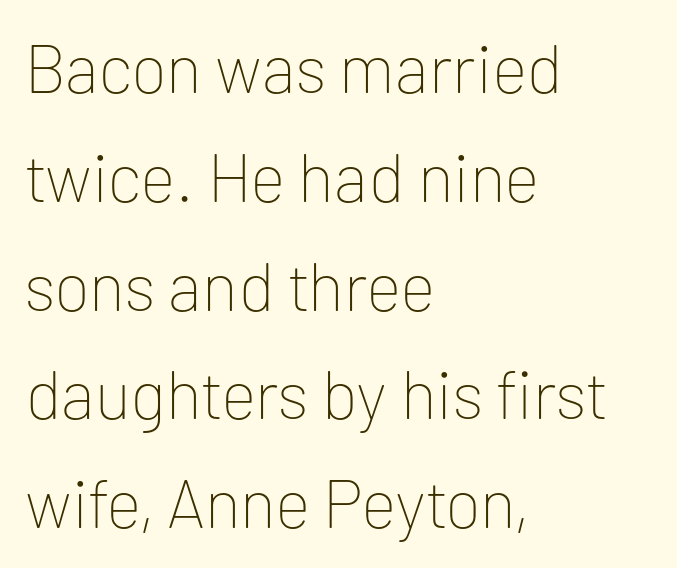
Q: Is the text bold? A: No.
Q: Is the text italic (slanted)? A: No, it is upright.
Q: Is the typeface a serif or a sans-serif typeface? A: Sans-serif.
Q: Is the text underlined? A: No.
Q: How is the paragraph aligned? A: Left-aligned.
Q: Is the spacing between letters normal or unusually wide? A: Normal.
Q: Is the spacing between lines tight, normal or loose? A: Normal.
Q: Width (condensed, normal, or wide)? A: Normal.
Q: Stroke contrast? A: Low.
Q: x-height? A: Medium.
Q: Monospaced? A: No.
